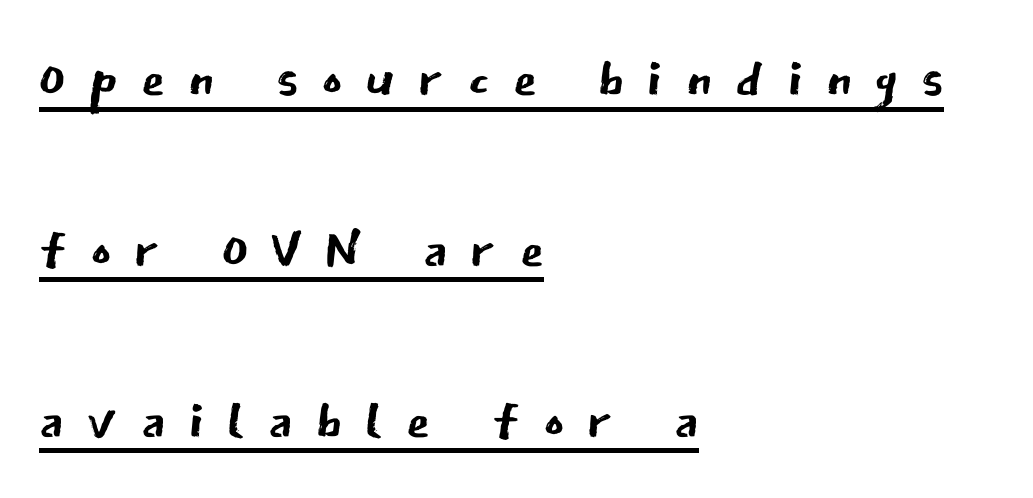
{"serif": "no", "italic": "no", "bold": "no", "weight": "regular", "width": "normal", "stroke_contrast": "low", "x_height": "medium", "monospaced": "no", "underline": "yes", "align": "left", "line_spacing": "loose", "line_spacing_ratio": 2.22, "letter_spacing": "wide", "letter_spacing_em": 0.3, "glyph_px": 77}
